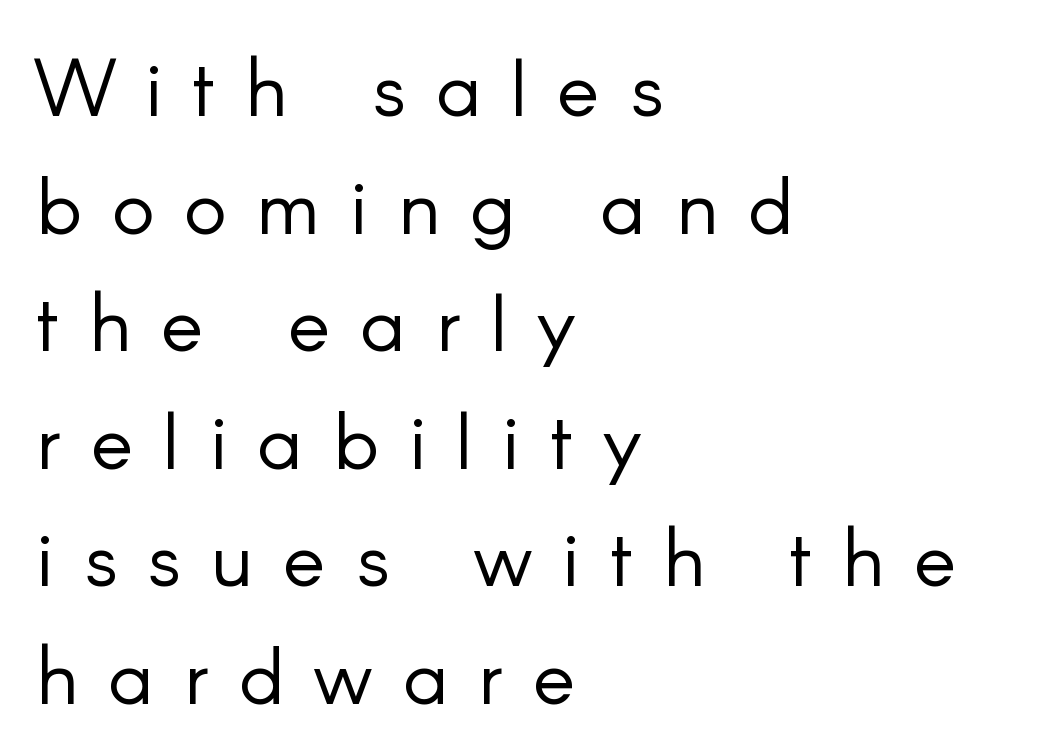
{"serif": "no", "italic": "no", "bold": "no", "weight": "light", "width": "normal", "stroke_contrast": "low", "x_height": "small", "monospaced": "no", "underline": "no", "align": "left", "line_spacing": "normal", "line_spacing_ratio": 1.47, "letter_spacing": "wide", "letter_spacing_em": 0.38, "glyph_px": 80}
